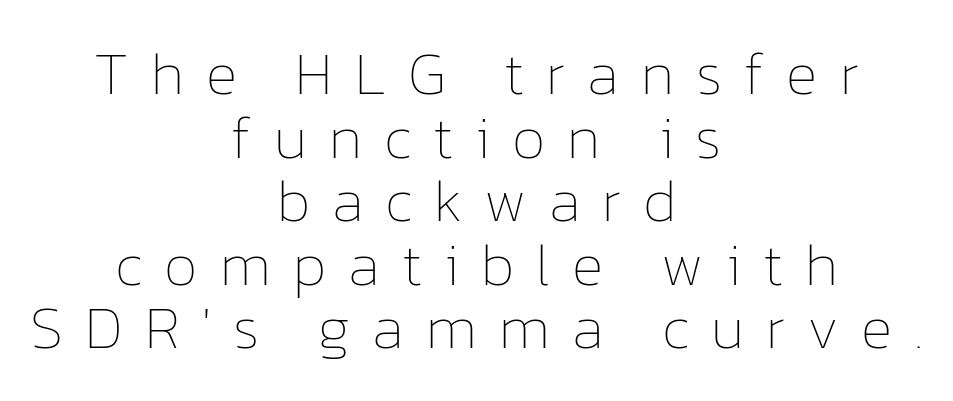
Q: Is the text bold? A: No.
Q: Is the text italic (slanted)? A: No, it is upright.
Q: Is the text underlined? A: No.
Q: How is the paragraph aligned? A: Centered.
Q: Is the spacing between letters normal or unusually wide? A: Unusually wide.
Q: Is the spacing between lines tight, normal or loose? A: Tight.
Q: Width (condensed, normal, or wide)? A: Normal.
Q: Stroke contrast? A: Low.
Q: x-height? A: Medium.
Q: Monospaced? A: No.
